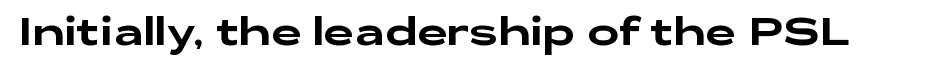
Q: Is the text italic (slanted)? A: No, it is upright.
Q: Is the typeface a serif or a sans-serif typeface? A: Sans-serif.
Q: Is the text underlined? A: No.
Q: Is the spacing between letters normal or unusually wide? A: Normal.
Q: Width (condensed, normal, or wide)? A: Wide.
Q: Stroke contrast? A: Low.
Q: x-height? A: Medium.
Q: Monospaced? A: No.
